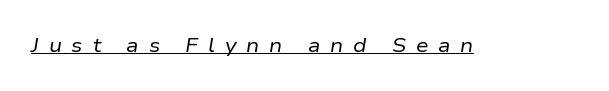
The image shows 20 px text type, italic (leaning right); set unusually wide letter spacing (+0.49 em), underlined.
